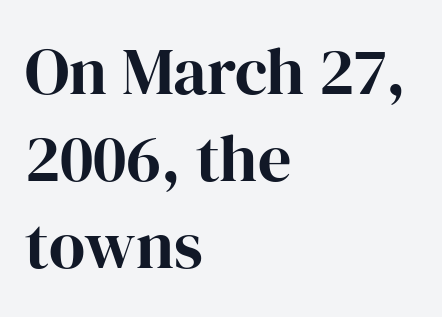
{"serif": "yes", "italic": "no", "bold": "yes", "weight": "bold", "width": "normal", "stroke_contrast": "high", "x_height": "medium", "monospaced": "no", "underline": "no", "align": "left", "line_spacing": "normal", "line_spacing_ratio": 1.32, "letter_spacing": "normal", "letter_spacing_em": 0.0, "glyph_px": 66}
